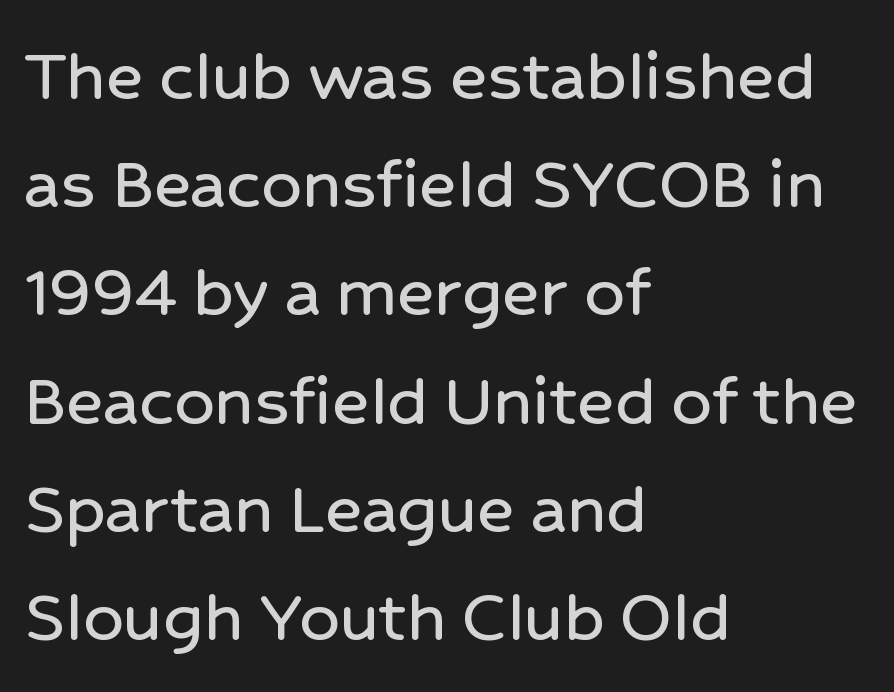
{"serif": "no", "italic": "no", "width": "normal", "stroke_contrast": "low", "x_height": "medium", "monospaced": "no", "underline": "no", "align": "left", "line_spacing": "normal", "line_spacing_ratio": 1.37, "letter_spacing": "normal", "letter_spacing_em": 0.0, "glyph_px": 79}
